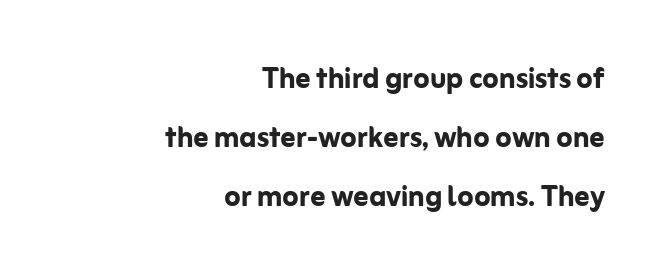
{"serif": "no", "italic": "no", "bold": "yes", "weight": "semibold", "width": "normal", "stroke_contrast": "low", "x_height": "medium", "monospaced": "no", "underline": "no", "align": "right", "line_spacing": "normal", "line_spacing_ratio": 1.59, "letter_spacing": "normal", "letter_spacing_em": 0.0, "glyph_px": 37}
